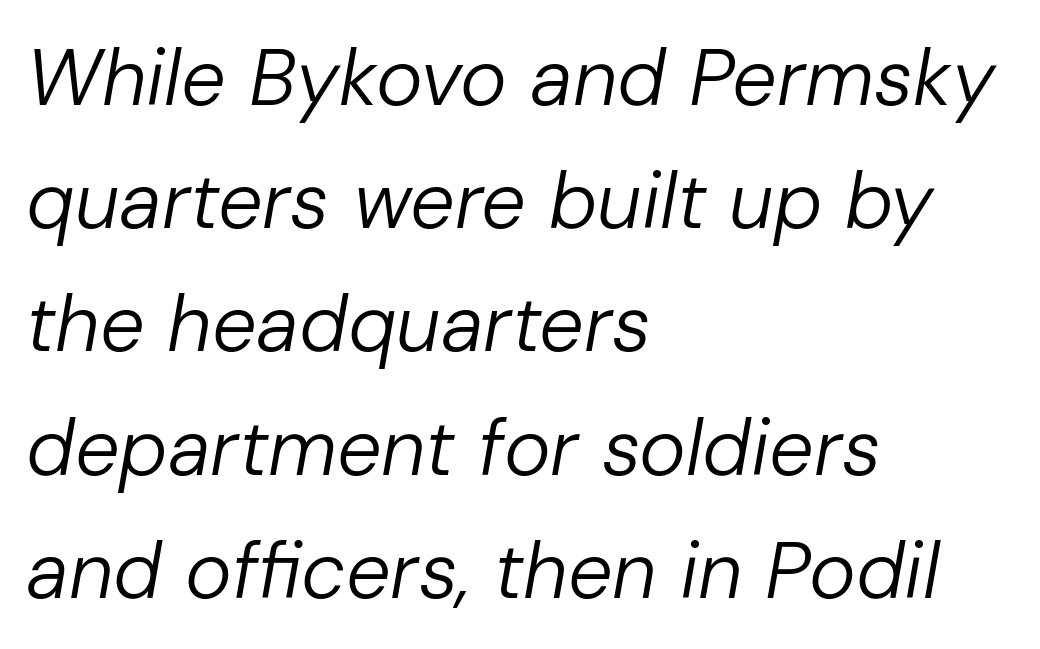
{"italic": "yes", "lean": "right", "slant_degrees": 10, "bold": "no", "weight": "regular", "width": "normal", "stroke_contrast": "low", "x_height": "medium", "monospaced": "no", "underline": "no", "align": "left", "line_spacing": "normal", "line_spacing_ratio": 1.56, "letter_spacing": "normal", "letter_spacing_em": 0.0, "glyph_px": 79}
